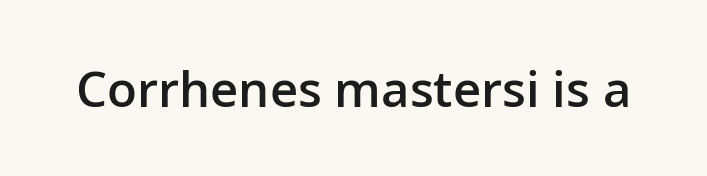
{"serif": "no", "italic": "no", "bold": "semi", "weight": "semibold", "width": "normal", "stroke_contrast": "low", "x_height": "medium", "monospaced": "no", "underline": "no", "letter_spacing": "normal", "letter_spacing_em": 0.0, "glyph_px": 49}
